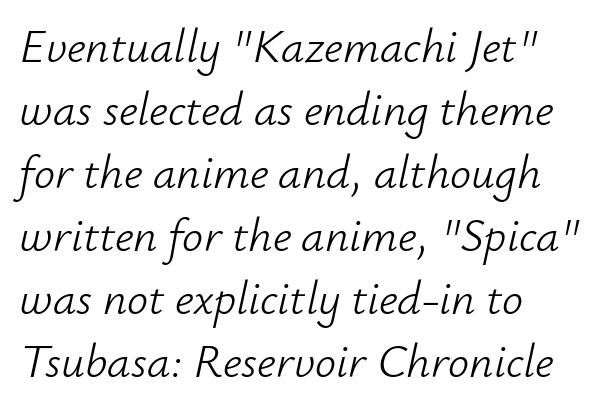
Q: Is the text bold? A: No.
Q: Is the text italic (slanted)? A: Yes, it leans right by about 12 degrees.
Q: Is the text underlined? A: No.
Q: How is the paragraph aligned? A: Left-aligned.
Q: Is the spacing between letters normal or unusually wide? A: Normal.
Q: Is the spacing between lines tight, normal or loose? A: Normal.
Q: Width (condensed, normal, or wide)? A: Normal.
Q: Stroke contrast? A: Low.
Q: x-height? A: Small.
Q: Monospaced? A: No.
